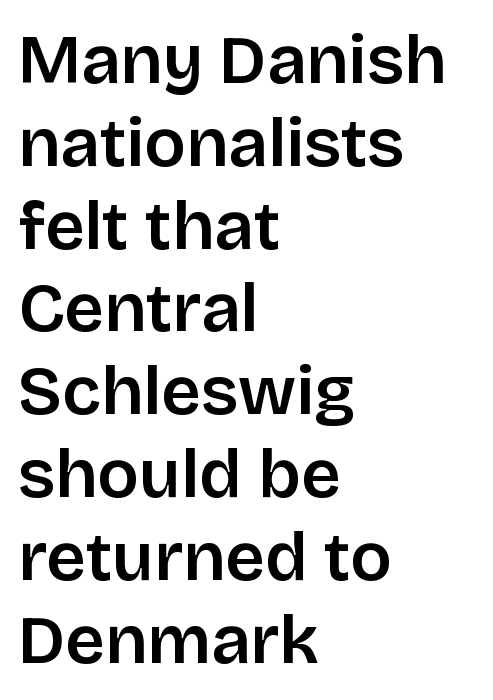
The image shows 69 px sans-serif type, upright; set left-aligned, line spacing 1.2x, normal letter spacing, not underlined; low stroke contrast and a large x-height.
